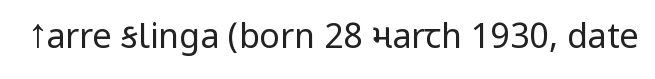
{"serif": "no", "italic": "no", "bold": "no", "weight": "regular", "width": "condensed", "stroke_contrast": "low", "x_height": "large", "monospaced": "no", "underline": "no", "letter_spacing": "normal", "letter_spacing_em": 0.0, "glyph_px": 34}
